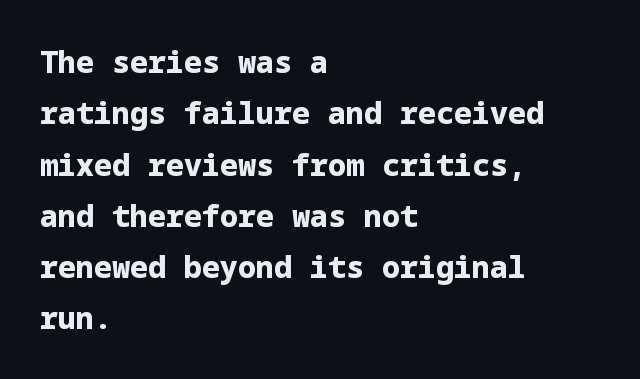
The image shows 30 px bold sans-serif type, upright; set left-aligned, line spacing 1.71x, normal letter spacing, not underlined; low stroke contrast and a medium x-height.
